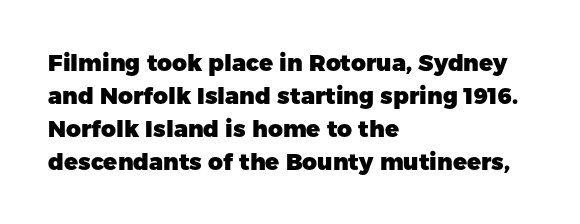
Q: Is the text bold? A: Yes.
Q: Is the text italic (slanted)? A: No, it is upright.
Q: Is the text underlined? A: No.
Q: How is the paragraph aligned? A: Left-aligned.
Q: Is the spacing between letters normal or unusually wide? A: Normal.
Q: Is the spacing between lines tight, normal or loose? A: Normal.
